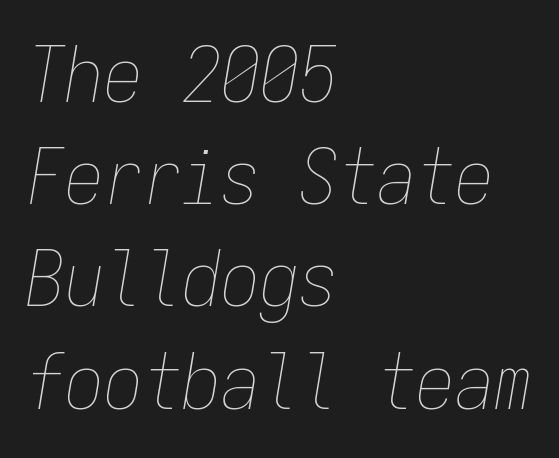
{"italic": "yes", "lean": "right", "slant_degrees": 9, "bold": "no", "weight": "thin", "width": "condensed", "stroke_contrast": "low", "x_height": "medium", "monospaced": "yes", "underline": "no", "align": "left", "line_spacing": "normal", "line_spacing_ratio": 1.31, "letter_spacing": "normal", "letter_spacing_em": 0.0, "glyph_px": 78}
